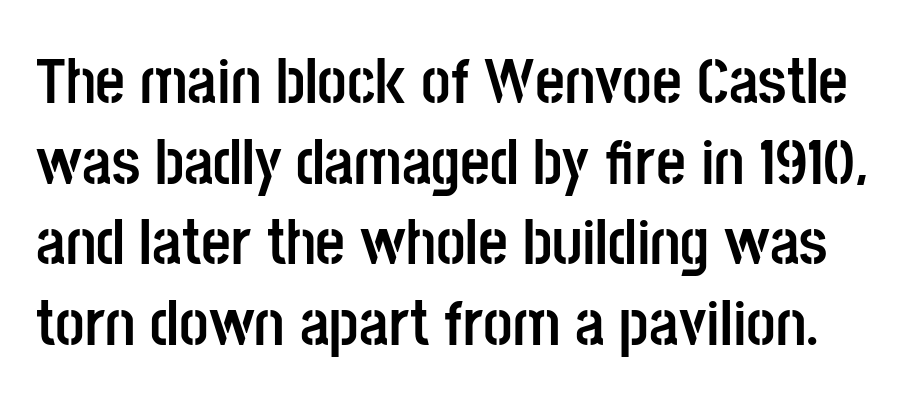
Nothing sits at the stroke ends, so this counts as sans-serif. The letters advance in unequal steps, a hallmark of proportional type. You can tell it's not italic because the verticals are truly vertical. Weight check: bold — yes, fully. The passage shown has conventional tracking throughout.
